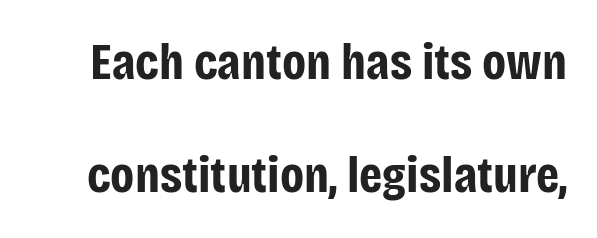
{"serif": "no", "italic": "no", "bold": "yes", "weight": "bold", "width": "condensed", "stroke_contrast": "low", "x_height": "large", "monospaced": "no", "underline": "no", "line_spacing": "loose", "line_spacing_ratio": 2.18, "letter_spacing": "normal", "letter_spacing_em": 0.0, "glyph_px": 52}
